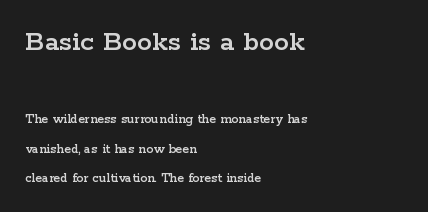
{"serif": "yes", "italic": "no", "width": "wide", "stroke_contrast": "low", "x_height": "medium", "monospaced": "no", "underline": "no", "align": "left", "line_spacing": "loose", "line_spacing_ratio": 2.08, "letter_spacing": "normal", "letter_spacing_em": 0.0, "larger_block": "first", "size_ratio": 2.14, "glyph_px": 30}
